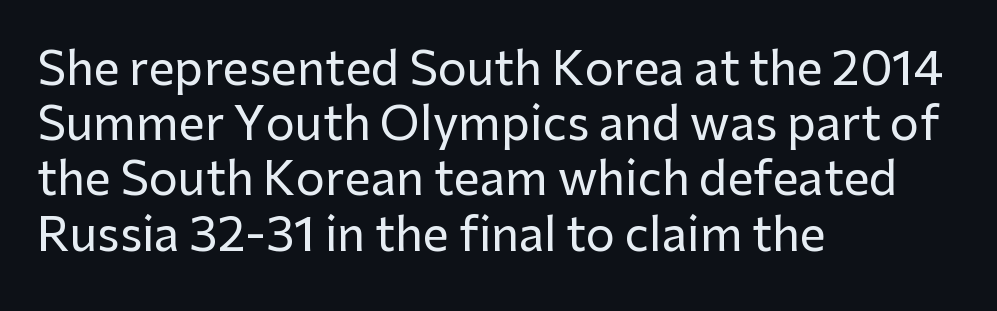
{"serif": "no", "italic": "no", "width": "normal", "stroke_contrast": "low", "x_height": "medium", "monospaced": "no", "underline": "no", "align": "left", "line_spacing_ratio": 1.2, "letter_spacing": "normal", "letter_spacing_em": 0.0, "glyph_px": 46}
